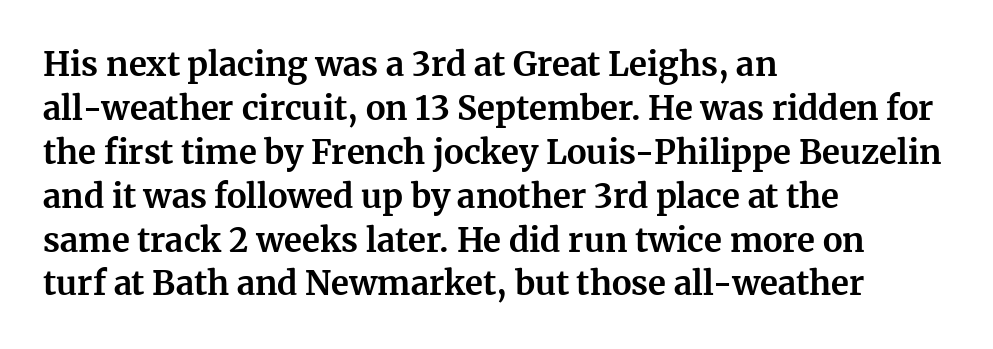
Q: Is the text bold? A: Yes.
Q: Is the text italic (slanted)? A: No, it is upright.
Q: Is the typeface a serif or a sans-serif typeface? A: Serif.
Q: Is the text underlined? A: No.
Q: How is the paragraph aligned? A: Left-aligned.
Q: Is the spacing between letters normal or unusually wide? A: Normal.
Q: Is the spacing between lines tight, normal or loose? A: Normal.
Q: Width (condensed, normal, or wide)? A: Normal.
Q: Stroke contrast? A: Medium.
Q: x-height? A: Medium.
Q: Monospaced? A: No.
